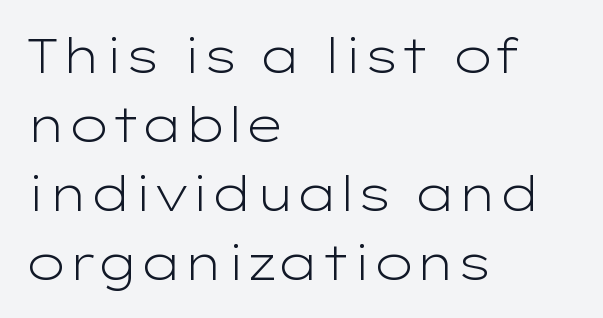
The lettering stays uniformly vertical, giving the passage a roman look. No chunkiness to these letters — they're not bold. No feet cap the strokes, marking this as sans-serif type. Descenders hang freely into open space. Look at the tracking — it's just the regular setting, nothing added.
